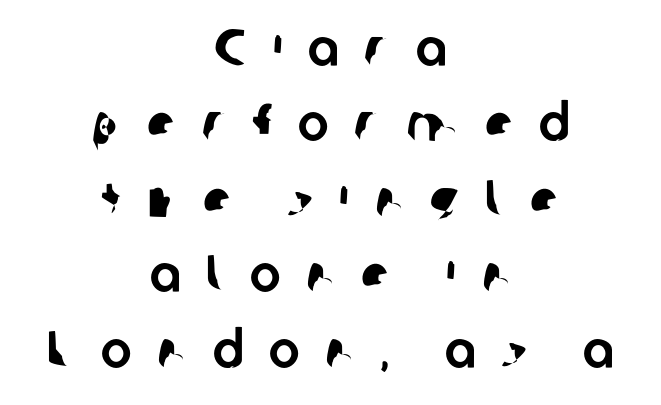
Q: Is the typeface a serif or a sans-serif typeface? A: Sans-serif.
Q: Is the text underlined? A: No.
Q: How is the paragraph aligned? A: Centered.
Q: Is the spacing between letters normal or unusually wide? A: Unusually wide.
Q: Is the spacing between lines tight, normal or loose? A: Normal.
Q: Width (condensed, normal, or wide)? A: Normal.
Q: Stroke contrast? A: Low.
Q: x-height? A: Medium.
Q: Monospaced? A: No.
